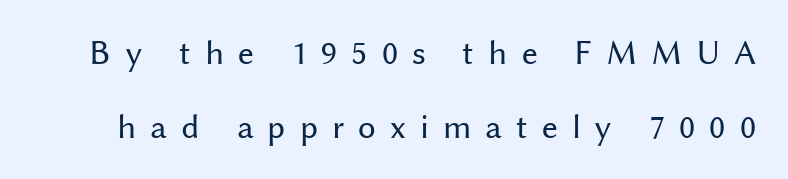
Check where the strokes stop: nothing finishes them off — pure sans. The gap between lines stays unmarked. Honestly, the letter spacing is so wide it's the main thing you notice. In terms of leading, this rendering errs on the spacious side. Note the varied advance widths — an 'i' is clearly narrower than an 'm'. No chunkiness to these letters — they're not bold.
